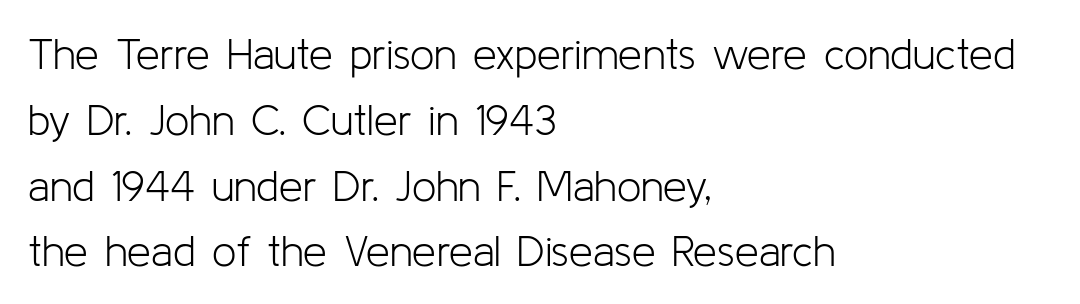
{"serif": "no", "italic": "no", "bold": "no", "weight": "light", "width": "normal", "stroke_contrast": "low", "x_height": "medium", "monospaced": "no", "underline": "no", "align": "left", "line_spacing": "normal", "line_spacing_ratio": 1.53, "letter_spacing": "normal", "letter_spacing_em": 0.0, "glyph_px": 43}
